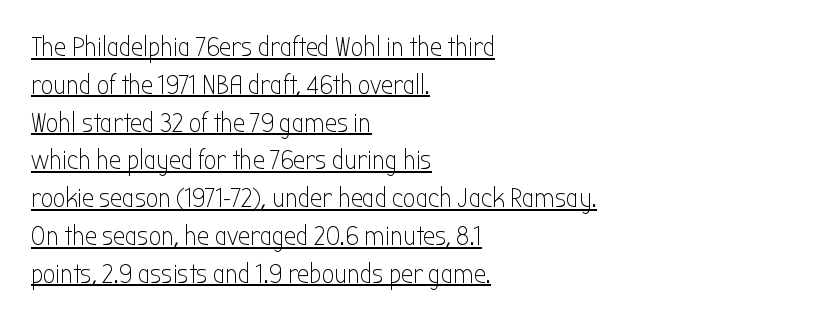
{"italic": "no", "bold": "no", "underline": "yes", "align": "left", "line_spacing": "normal", "line_spacing_ratio": 1.4, "letter_spacing": "normal", "letter_spacing_em": 0.0, "glyph_px": 27}
